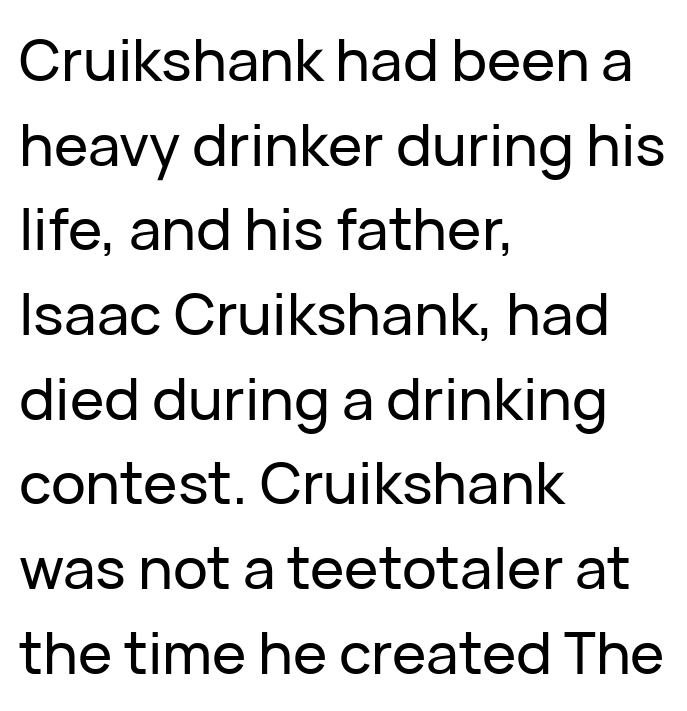
The image shows 58 px sans-serif type, upright; set left-aligned, normal line spacing (1.46x), normal letter spacing, not underlined; low stroke contrast and a medium x-height.
